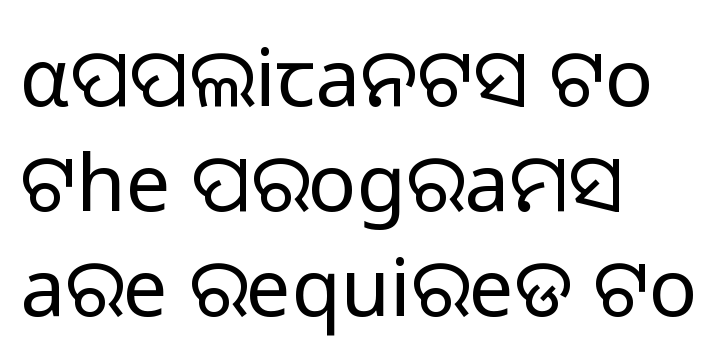
Q: Is the text bold? A: No.
Q: Is the text italic (slanted)? A: No, it is upright.
Q: Is the typeface a serif or a sans-serif typeface? A: Sans-serif.
Q: Is the text underlined? A: No.
Q: How is the paragraph aligned? A: Left-aligned.
Q: Is the spacing between letters normal or unusually wide? A: Normal.
Q: Is the spacing between lines tight, normal or loose? A: Normal.
Q: Width (condensed, normal, or wide)? A: Normal.
Q: Stroke contrast? A: Low.
Q: x-height? A: Medium.
Q: Monospaced? A: No.
